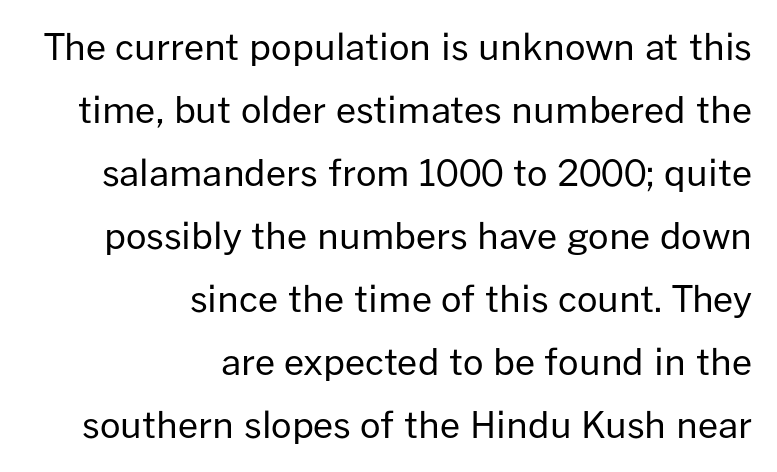
{"serif": "no", "italic": "no", "bold": "no", "weight": "regular", "width": "normal", "stroke_contrast": "low", "x_height": "medium", "monospaced": "no", "underline": "no", "align": "right", "line_spacing_ratio": 1.75, "letter_spacing": "normal", "letter_spacing_em": 0.0, "glyph_px": 36}
